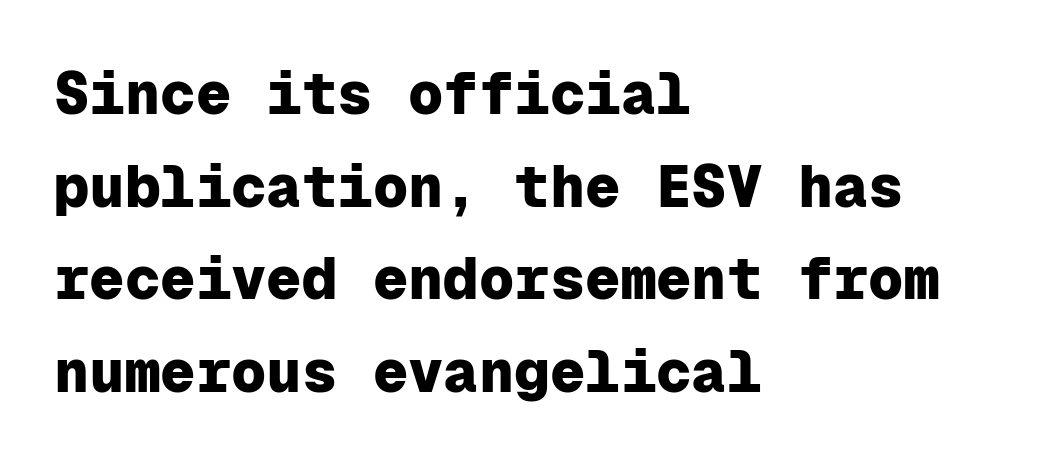
{"serif": "no", "italic": "no", "bold": "yes", "weight": "heavy", "width": "normal", "stroke_contrast": "low", "x_height": "medium", "monospaced": "yes", "underline": "no", "align": "left", "line_spacing": "normal", "line_spacing_ratio": 1.57, "letter_spacing": "normal", "letter_spacing_em": 0.0, "glyph_px": 59}
